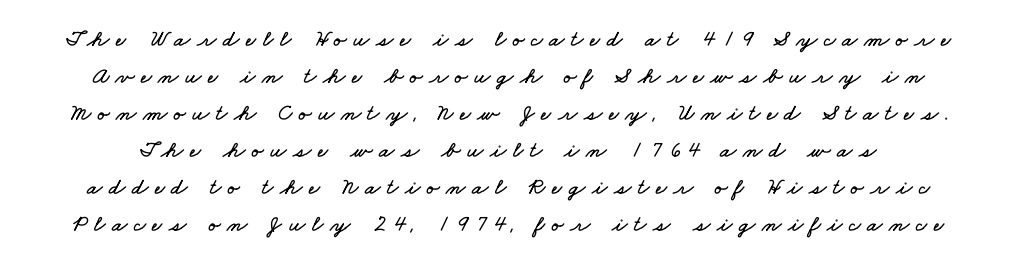
How are the letters spaced? Widely, with obvious added tracking. The words here are not underlined. Baseline-to-baseline distance is the conventional proportion of letter height.
